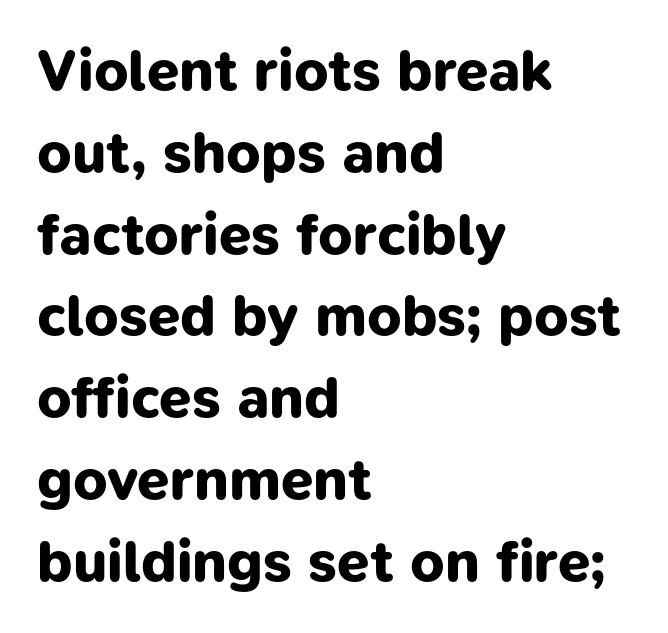
{"serif": "no", "bold": "yes", "weight": "bold", "width": "normal", "stroke_contrast": "low", "x_height": "medium", "monospaced": "no", "underline": "no", "align": "left", "line_spacing": "normal", "line_spacing_ratio": 1.41, "letter_spacing": "normal", "letter_spacing_em": 0.0, "glyph_px": 58}
